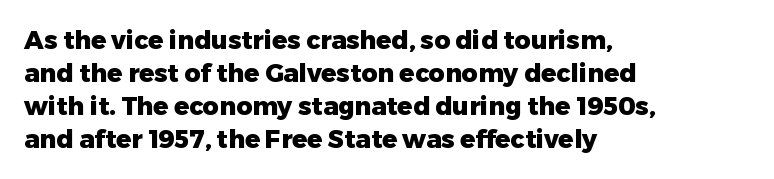
The image shows 25 px bold type, upright; set left-aligned, normal line spacing (1.32x), normal letter spacing, not underlined.
